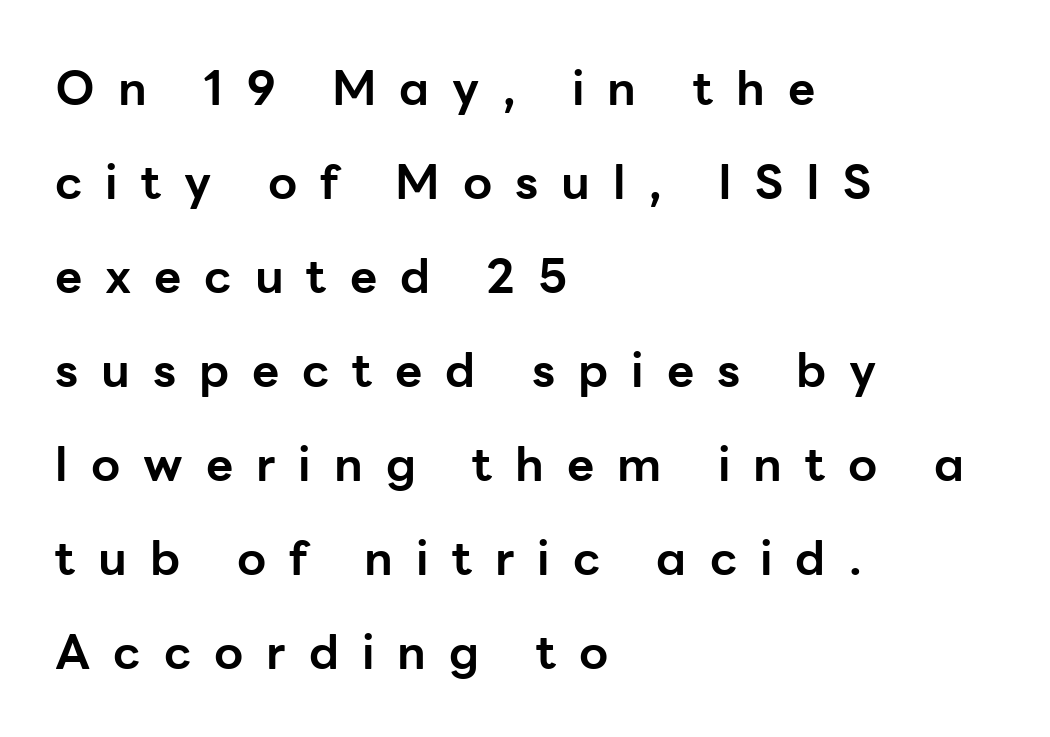
Q: Is the text bold? A: Yes.
Q: Is the text italic (slanted)? A: No, it is upright.
Q: Is the typeface a serif or a sans-serif typeface? A: Sans-serif.
Q: Is the text underlined? A: No.
Q: How is the paragraph aligned? A: Left-aligned.
Q: Is the spacing between letters normal or unusually wide? A: Unusually wide.
Q: Is the spacing between lines tight, normal or loose? A: Loose.
Q: Width (condensed, normal, or wide)? A: Normal.
Q: Stroke contrast? A: Low.
Q: x-height? A: Medium.
Q: Monospaced? A: No.
